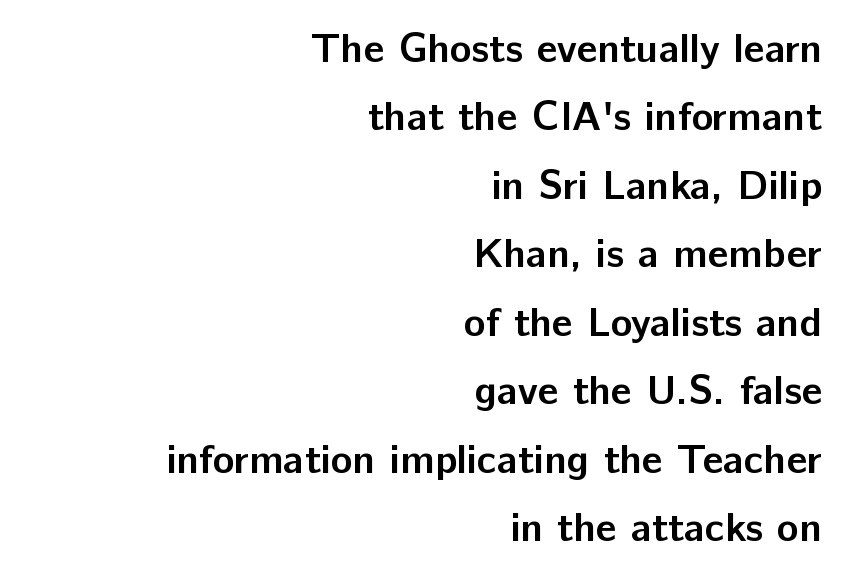
Q: Is the text bold? A: Yes.
Q: Is the text italic (slanted)? A: No, it is upright.
Q: Is the typeface a serif or a sans-serif typeface? A: Sans-serif.
Q: Is the text underlined? A: No.
Q: How is the paragraph aligned? A: Right-aligned.
Q: Is the spacing between letters normal or unusually wide? A: Normal.
Q: Is the spacing between lines tight, normal or loose? A: Normal.
Q: Width (condensed, normal, or wide)? A: Normal.
Q: Stroke contrast? A: Low.
Q: x-height? A: Medium.
Q: Monospaced? A: No.
